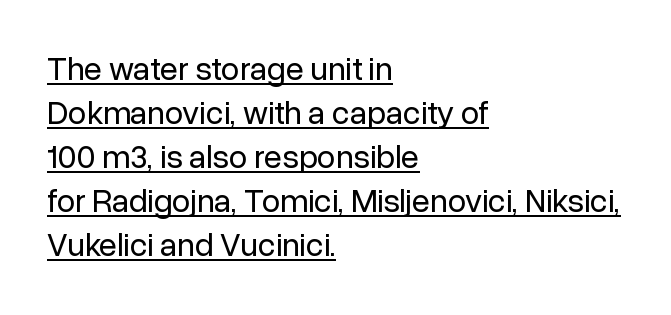
{"serif": "no", "italic": "no", "bold": "no", "weight": "regular", "width": "normal", "stroke_contrast": "low", "x_height": "medium", "monospaced": "no", "underline": "yes", "align": "left", "line_spacing": "normal", "line_spacing_ratio": 1.33, "letter_spacing": "normal", "letter_spacing_em": 0.0, "glyph_px": 33}
